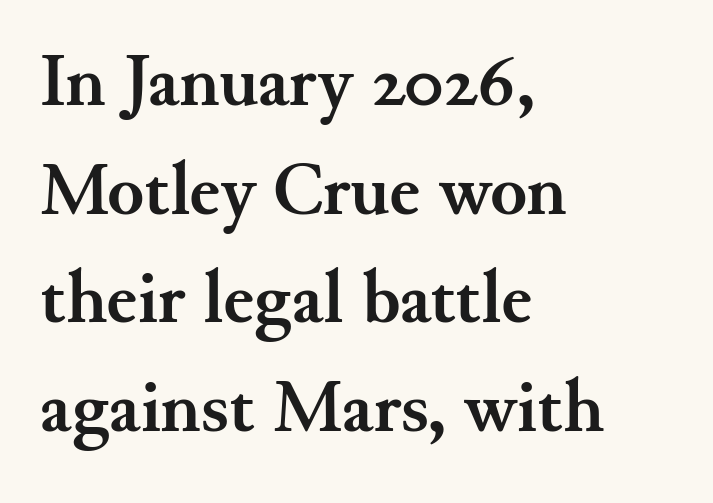
The image shows 75 px semibold serif type, upright; set left-aligned, normal line spacing (1.45x), normal letter spacing, not underlined; medium stroke contrast and a small x-height.
